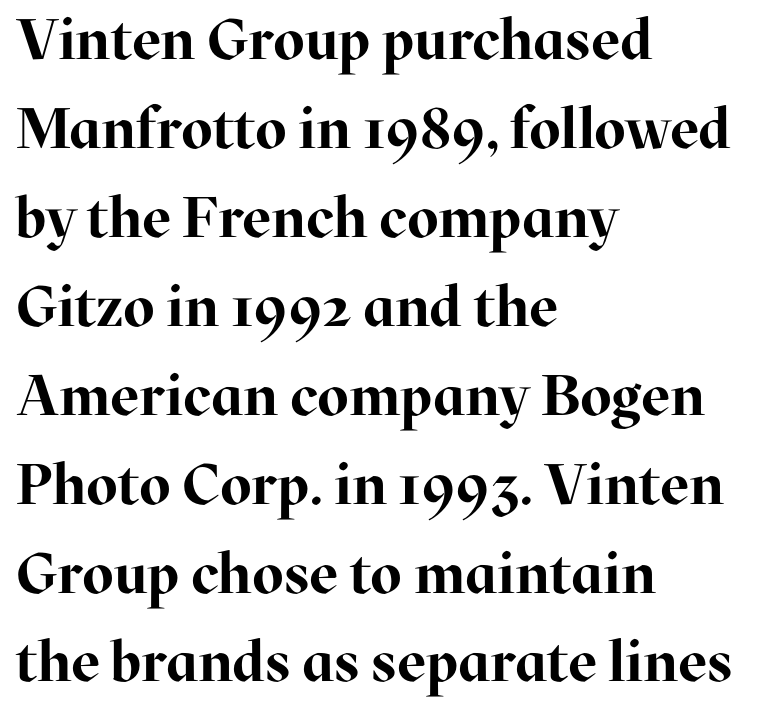
{"serif": "yes", "italic": "no", "bold": "yes", "weight": "bold", "width": "normal", "stroke_contrast": "high", "x_height": "medium", "monospaced": "no", "underline": "no", "align": "left", "line_spacing": "normal", "line_spacing_ratio": 1.56, "letter_spacing": "normal", "letter_spacing_em": 0.0, "glyph_px": 57}
